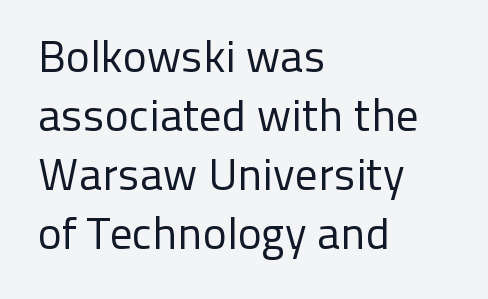
Beneath every word, the page is bare. Standard letterfit; no display-style spreading of the glyphs. Leading matches the norm, producing a regular column. The letters carry no serifs — their stems end cleanly without finishing strokes. The font's upright variant was chosen for this text. These lines stack with their left ends in a neat column.
